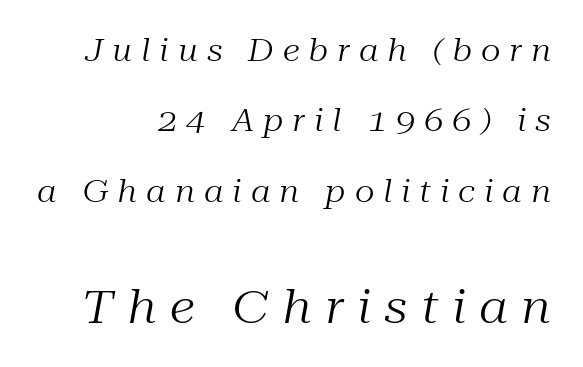
{"serif": "yes", "italic": "yes", "lean": "right", "slant_degrees": 10, "bold": "no", "weight": "regular", "width": "normal", "stroke_contrast": "medium", "x_height": "medium", "monospaced": "no", "underline": "no", "align": "right", "line_spacing": "loose", "line_spacing_ratio": 2.27, "letter_spacing": "wide", "letter_spacing_em": 0.29, "larger_block": "second", "size_ratio": 1.48, "glyph_px": 46}
